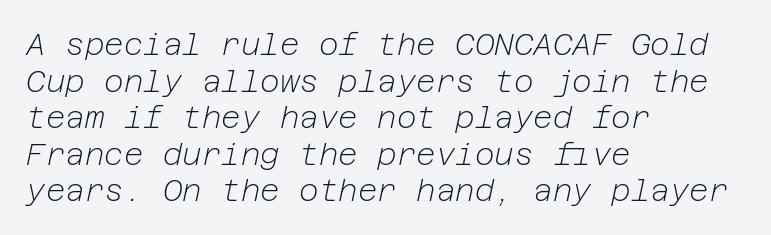
Q: Is the text bold? A: No.
Q: Is the text italic (slanted)? A: Yes, it leans right by about 12 degrees.
Q: Is the text underlined? A: No.
Q: How is the paragraph aligned? A: Left-aligned.
Q: Is the spacing between letters normal or unusually wide? A: Normal.
Q: Width (condensed, normal, or wide)? A: Normal.
Q: Stroke contrast? A: Low.
Q: x-height? A: Medium.
